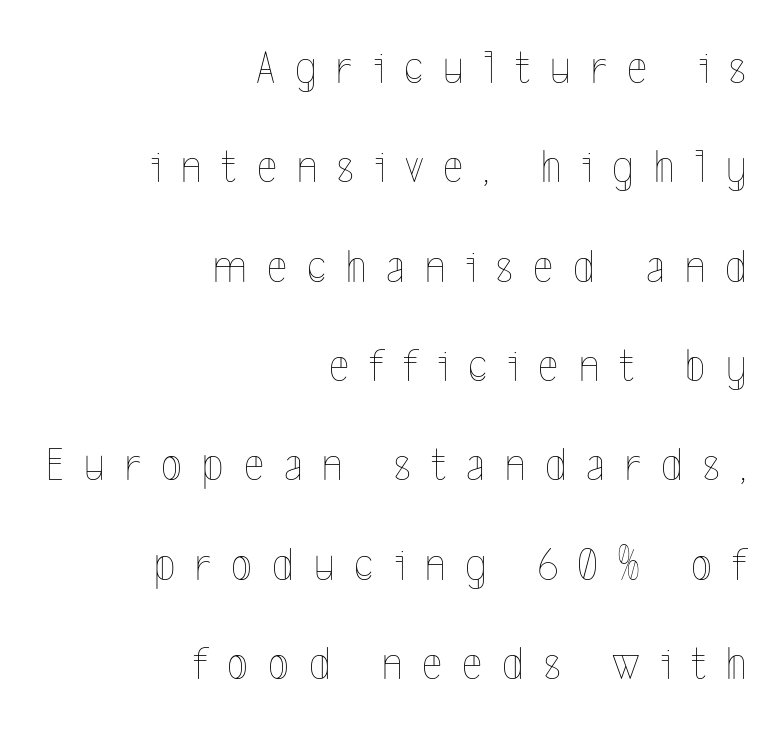
The image shows 48 px thin, condensed type, upright; set right-aligned, loose line spacing (2.07x), unusually wide letter spacing (+0.42 em), not underlined; a medium x-height.
